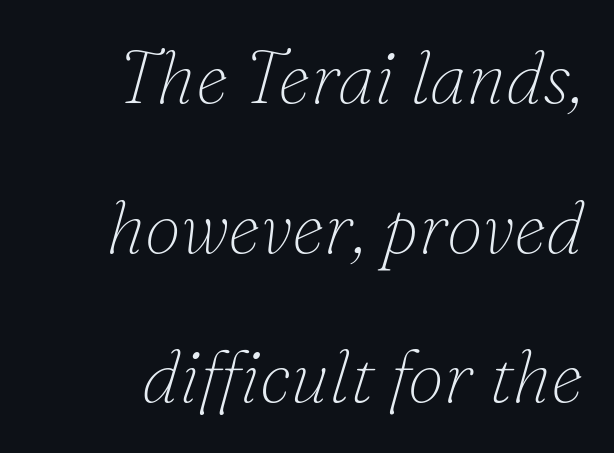
The image shows 73 px thin serif type, italic (leaning right); set right-aligned, loose line spacing (2.05x), normal letter spacing, not underlined; low stroke contrast and a small x-height.
